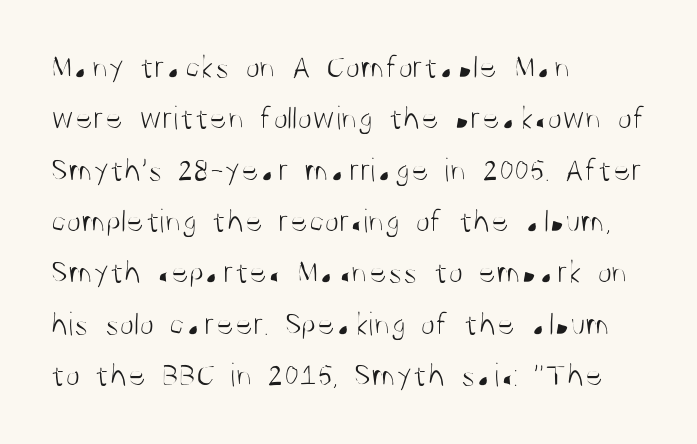
Q: Is the text bold? A: No.
Q: Is the text italic (slanted)? A: No, it is upright.
Q: Is the typeface a serif or a sans-serif typeface? A: Sans-serif.
Q: Is the text underlined? A: No.
Q: How is the paragraph aligned? A: Left-aligned.
Q: Is the spacing between letters normal or unusually wide? A: Normal.
Q: Is the spacing between lines tight, normal or loose? A: Normal.
Q: Width (condensed, normal, or wide)? A: Condensed.
Q: Stroke contrast? A: Medium.
Q: x-height? A: Large.
Q: Monospaced? A: No.
